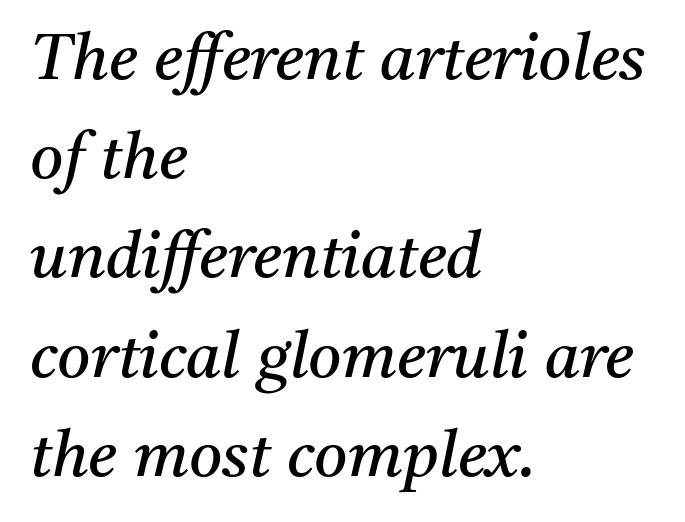
{"serif": "yes", "italic": "yes", "lean": "right", "slant_degrees": 11, "bold": "no", "weight": "regular", "width": "normal", "stroke_contrast": "medium", "x_height": "medium", "monospaced": "no", "underline": "no", "align": "left", "line_spacing": "normal", "line_spacing_ratio": 1.55, "letter_spacing": "normal", "letter_spacing_em": 0.0, "glyph_px": 64}
